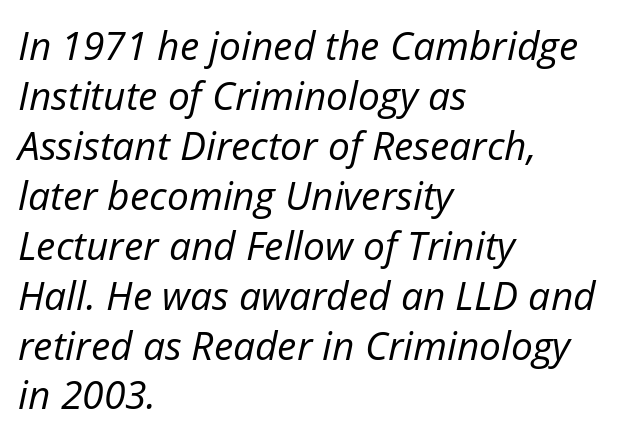
Style check: oblique. This sample has the flowing, uneven cadence of proportional lettering. Honestly, there is no underline to notice here at all. Ink coverage per letter is moderate at most. Horizontally, the lines are justified to the leading edge only.
